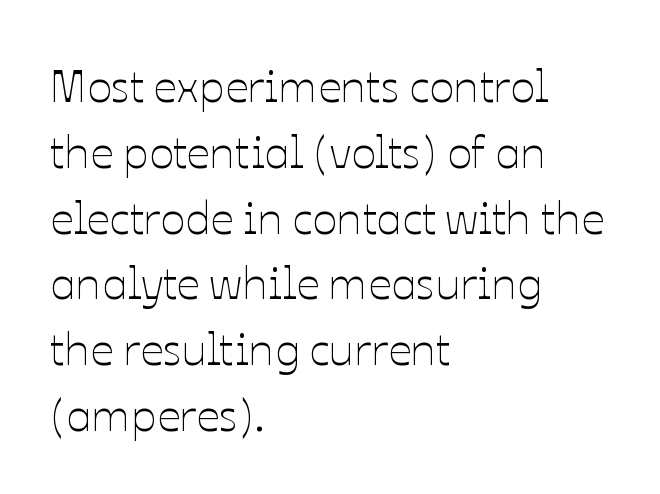
Has an underline been added? It has not. Whoever set this chose a conventional vertical rhythm. Each word holds together tightly as a unit, with standard inter-letter gaps. When letters stand straight like this, we call the style roman or upright. Character widths vary here, with narrow letters taking less room than wide ones. The paragraph has a hard left edge and a soft right edge.
